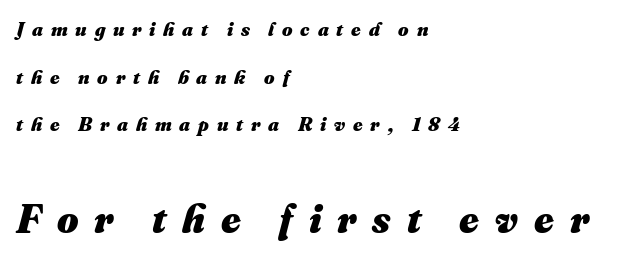
Size hierarchy here favors the trailing block over the leading one. The passage shown is emphatically bold. Is this a fixed-width face? No — the glyphs have proportional, varying widths. Each word looks stretched out because of the extra space between its letters. Just letters on the line, the space beneath them empty. Baseline-to-baseline distance is far greater than the letter height.
